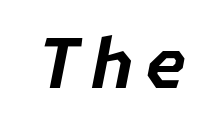
Q: Is the text bold? A: Yes.
Q: Is the text italic (slanted)? A: Yes, it leans right by about 11 degrees.
Q: Is the text underlined? A: No.
Q: Width (condensed, normal, or wide)? A: Normal.
Q: Stroke contrast? A: Low.
Q: x-height? A: Medium.
